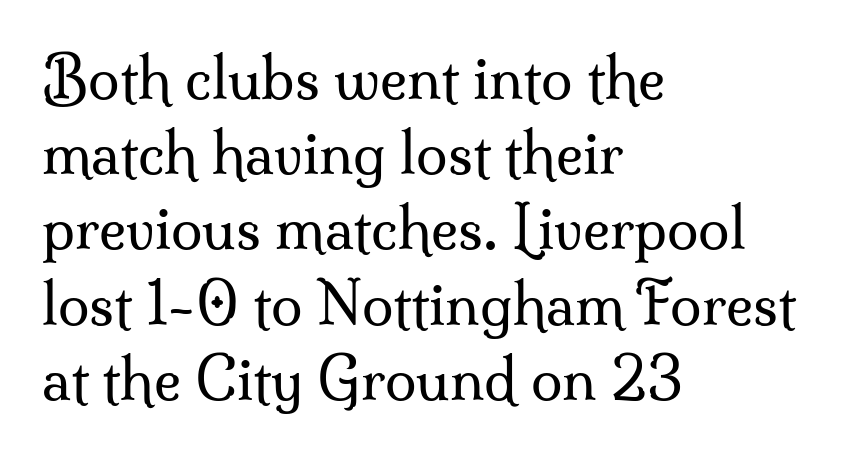
{"serif": "yes", "italic": "no", "bold": "no", "weight": "regular", "width": "normal", "stroke_contrast": "medium", "x_height": "small", "monospaced": "no", "underline": "no", "align": "left", "line_spacing": "normal", "line_spacing_ratio": 1.32, "letter_spacing": "normal", "letter_spacing_em": 0.0, "glyph_px": 57}
